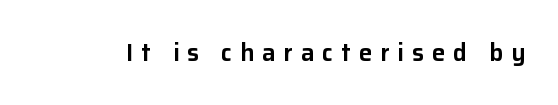
Any mark beneath the type? The region is blank. The letters stand straight up with perfectly vertical stems. Someone cranked the tracking dial way up on this one.
